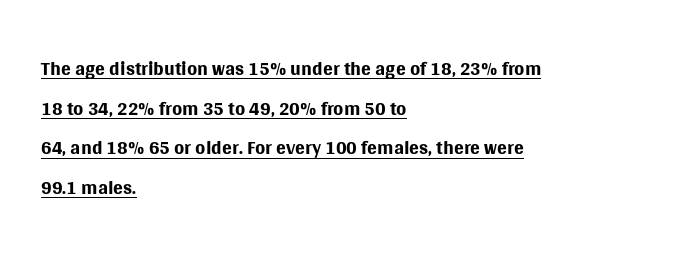
The image shows 29 px regular-weight sans-serif type, upright; set left-aligned, normal line spacing (1.37x), normal letter spacing, underlined; medium stroke contrast and a large x-height.
